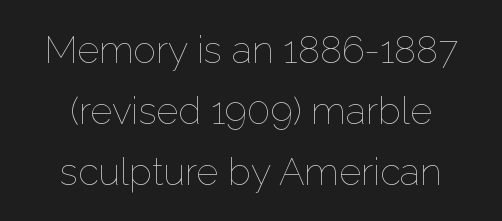
These lines are rendered in a variable-pitch font. Decoration check: the copy has no underline. No extra ink here — the face is not bold. Between one letter and the next there's only the usual sliver of space. Honestly, the row spacing looks completely unremarkable.
